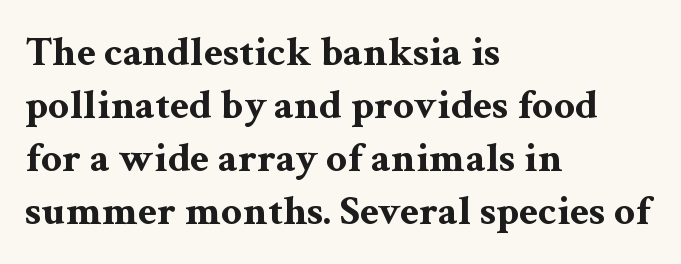
Q: Is the text bold? A: Yes.
Q: Is the text italic (slanted)? A: No, it is upright.
Q: Is the typeface a serif or a sans-serif typeface? A: Serif.
Q: Is the text underlined? A: No.
Q: How is the paragraph aligned? A: Left-aligned.
Q: Is the spacing between letters normal or unusually wide? A: Normal.
Q: Is the spacing between lines tight, normal or loose? A: Normal.
Q: Width (condensed, normal, or wide)? A: Wide.
Q: Stroke contrast? A: Medium.
Q: x-height? A: Medium.
Q: Monospaced? A: No.
